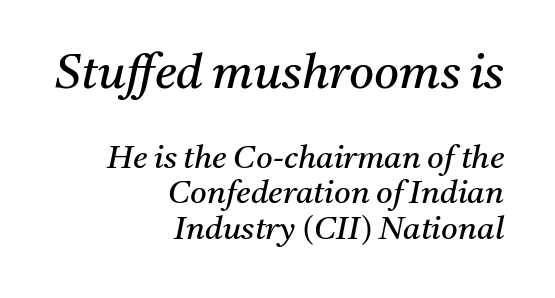
{"serif": "yes", "italic": "yes", "lean": "right", "slant_degrees": 11, "bold": "no", "weight": "regular", "width": "normal", "stroke_contrast": "medium", "x_height": "medium", "monospaced": "no", "underline": "no", "align": "right", "line_spacing": "tight", "line_spacing_ratio": 1.11, "letter_spacing": "normal", "letter_spacing_em": 0.0, "larger_block": "first", "size_ratio": 1.5, "glyph_px": 48}
